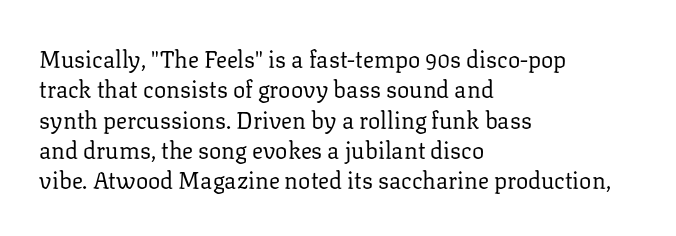
{"italic": "no", "bold": "no", "underline": "no", "align": "left", "line_spacing": "normal", "line_spacing_ratio": 1.32, "letter_spacing": "normal", "letter_spacing_em": 0.0, "glyph_px": 23}
